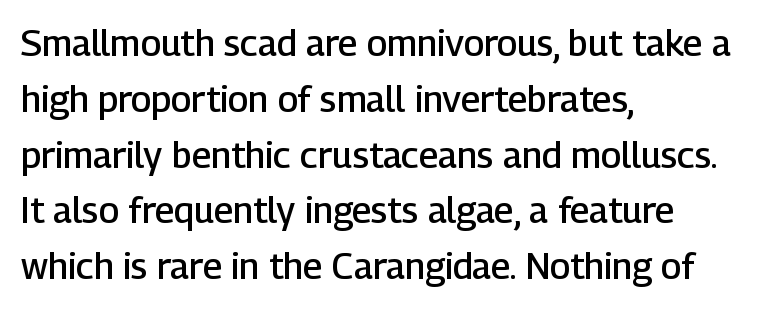
The image shows 36 px semibold sans-serif type, upright; set left-aligned, normal line spacing (1.55x), normal letter spacing, not underlined; low stroke contrast and a medium x-height.
